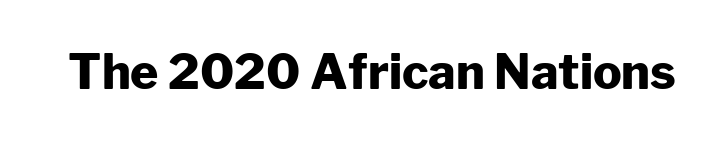
The image shows 48 px heavy sans-serif type, upright; set normal letter spacing, not underlined; low stroke contrast and a medium x-height.
